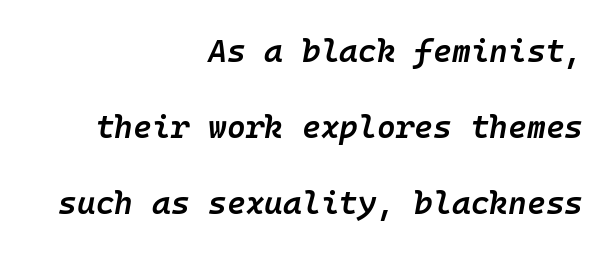
Q: Is the text bold? A: Semi-bold.
Q: Is the text italic (slanted)? A: Yes, it leans right by about 10 degrees.
Q: Is the text underlined? A: No.
Q: How is the paragraph aligned? A: Right-aligned.
Q: Is the spacing between letters normal or unusually wide? A: Normal.
Q: Is the spacing between lines tight, normal or loose? A: Loose.
Q: Width (condensed, normal, or wide)? A: Normal.
Q: Stroke contrast? A: Low.
Q: x-height? A: Medium.
